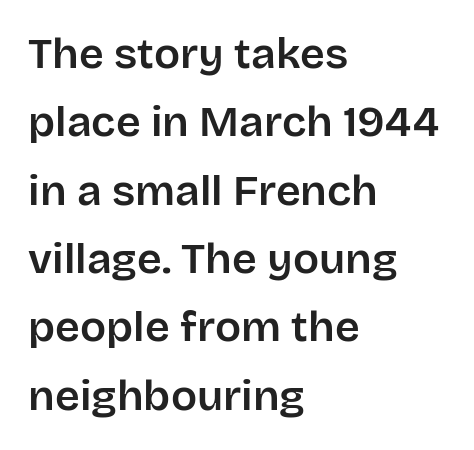
Q: Is the text italic (slanted)? A: No, it is upright.
Q: Is the typeface a serif or a sans-serif typeface? A: Sans-serif.
Q: Is the text underlined? A: No.
Q: How is the paragraph aligned? A: Left-aligned.
Q: Is the spacing between letters normal or unusually wide? A: Normal.
Q: Is the spacing between lines tight, normal or loose? A: Normal.
Q: Width (condensed, normal, or wide)? A: Normal.
Q: Stroke contrast? A: Low.
Q: x-height? A: Large.
Q: Monospaced? A: No.
